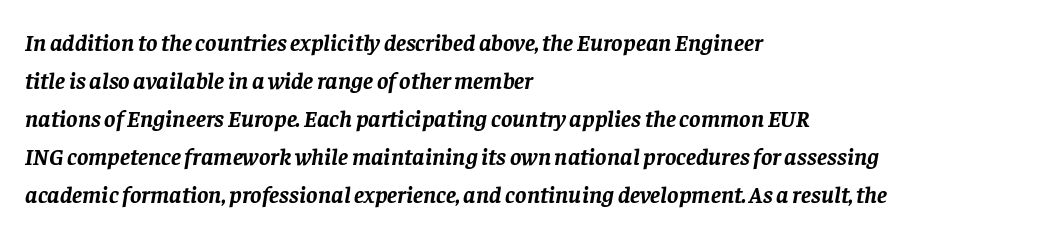
Q: Is the text bold? A: Yes.
Q: Is the text italic (slanted)? A: Yes, it leans right by about 8 degrees.
Q: Is the text underlined? A: No.
Q: How is the paragraph aligned? A: Left-aligned.
Q: Is the spacing between letters normal or unusually wide? A: Normal.
Q: Is the spacing between lines tight, normal or loose? A: Normal.
